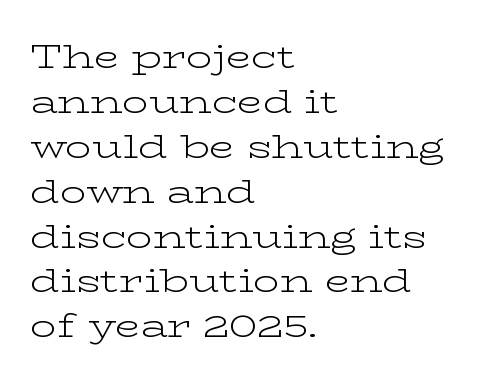
Q: Is the text bold? A: No.
Q: Is the text italic (slanted)? A: No, it is upright.
Q: Is the typeface a serif or a sans-serif typeface? A: Serif.
Q: Is the text underlined? A: No.
Q: How is the paragraph aligned? A: Left-aligned.
Q: Is the spacing between letters normal or unusually wide? A: Normal.
Q: Is the spacing between lines tight, normal or loose? A: Normal.
Q: Width (condensed, normal, or wide)? A: Wide.
Q: Stroke contrast? A: Low.
Q: x-height? A: Medium.
Q: Monospaced? A: No.
